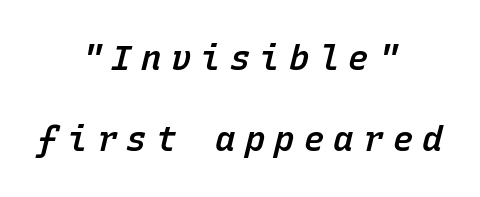
The image shows 34 px semibold type, italic (leaning right), monospaced; set centered, loose line spacing (2.38x), unusually wide letter spacing (+0.27 em), not underlined; low stroke contrast and a medium x-height.
